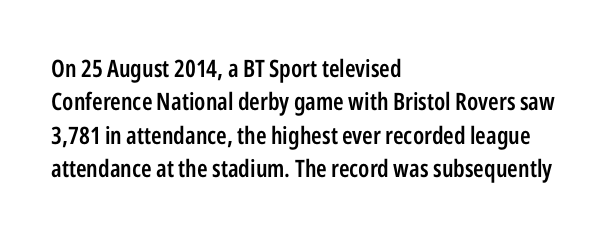
The image shows 24 px text type, upright; set left-aligned, normal line spacing (1.39x), normal letter spacing, not underlined.
